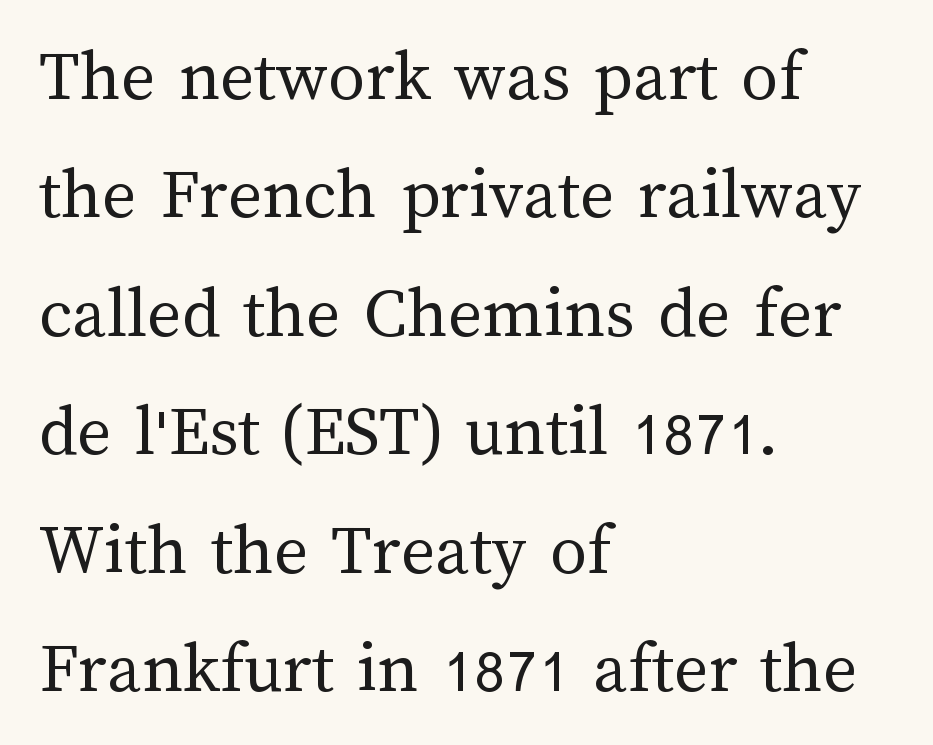
{"italic": "no", "bold": "no", "weight": "regular", "width": "normal", "stroke_contrast": "medium", "x_height": "medium", "monospaced": "no", "underline": "no", "align": "left", "line_spacing": "normal", "line_spacing_ratio": 1.6, "letter_spacing": "normal", "letter_spacing_em": 0.0, "glyph_px": 74}
